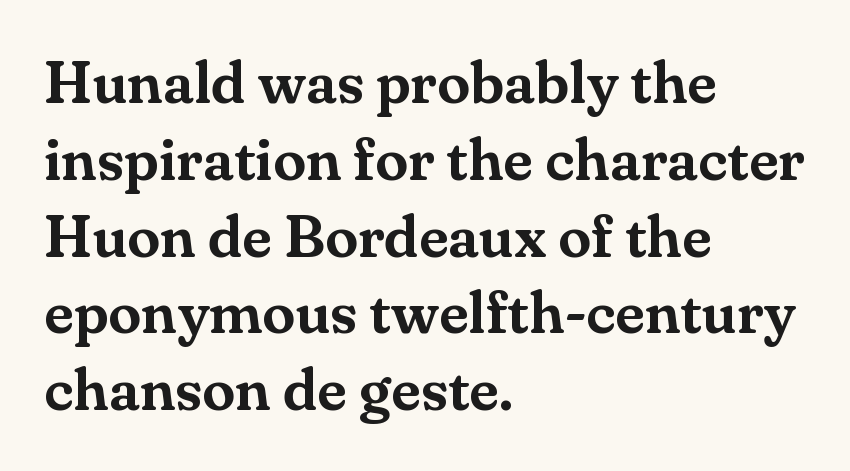
{"serif": "yes", "italic": "no", "width": "normal", "stroke_contrast": "medium", "x_height": "small", "monospaced": "no", "underline": "no", "align": "left", "line_spacing": "normal", "line_spacing_ratio": 1.28, "letter_spacing": "normal", "letter_spacing_em": 0.0, "glyph_px": 60}
